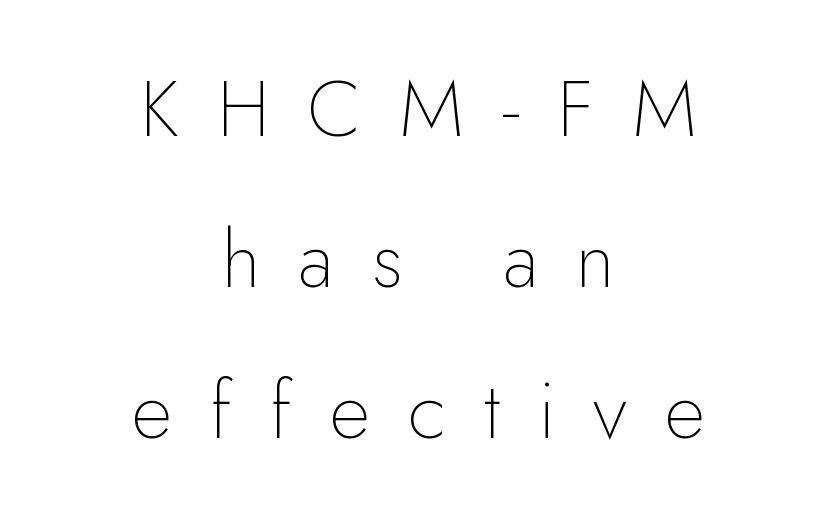
The letterforms sit at book weight or below. Ordinary non-slanted type is in use. Observe the wide spacing: letters keep a clear distance from each other. These lines are centered, leaving both edges ragged.
